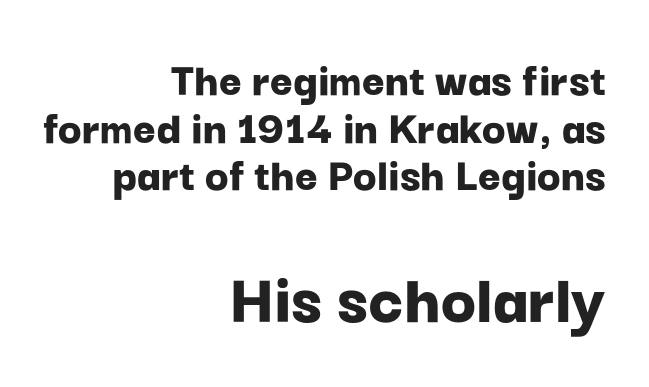
{"serif": "no", "italic": "no", "bold": "yes", "weight": "bold", "width": "normal", "stroke_contrast": "low", "x_height": "medium", "monospaced": "no", "underline": "no", "align": "right", "line_spacing": "tight", "line_spacing_ratio": 0.97, "letter_spacing": "normal", "letter_spacing_em": 0.0, "larger_block": "second", "size_ratio": 1.49, "glyph_px": 73}
